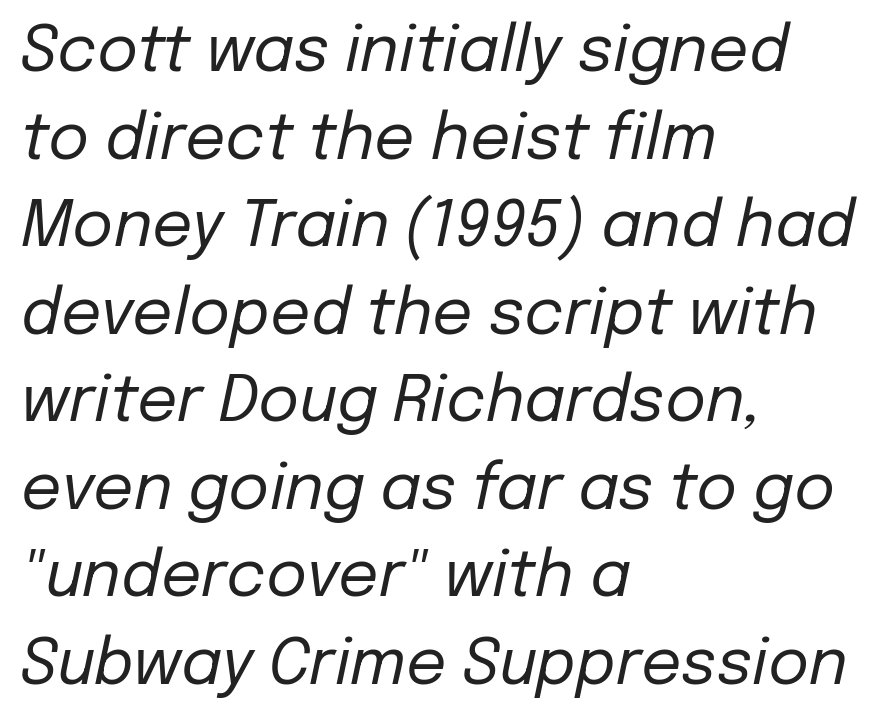
No heavy texture on the line: the type isn't bold. Alignment: flush left. These lines are rendered in a variable-pitch font. A normal amount of white space separates one row of letters from the next. Notice how the stems are inclined rather than vertical — that's the hallmark of italics.
